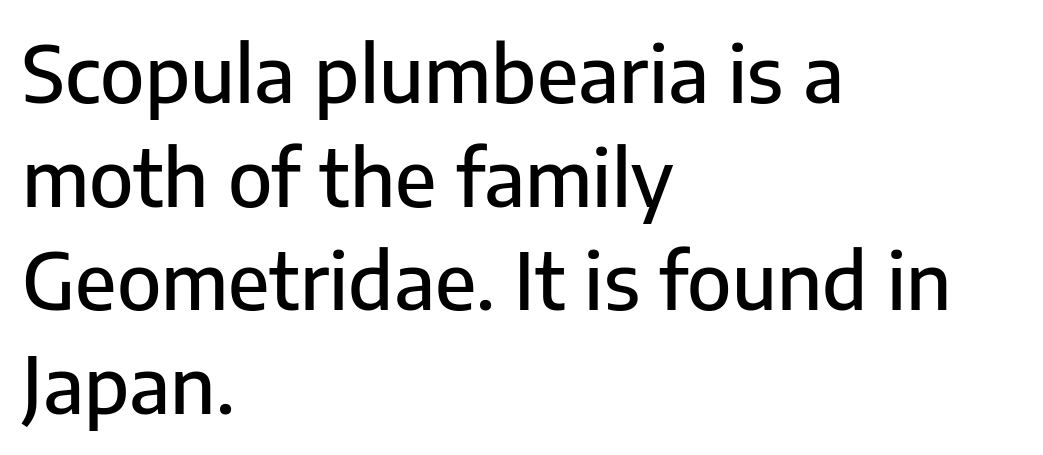
The image shows 78 px sans-serif type, upright; set left-aligned, normal line spacing (1.33x), normal letter spacing, not underlined; low stroke contrast and a medium x-height.
